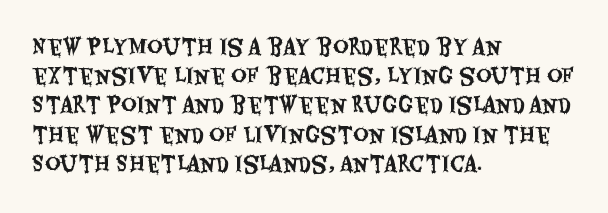
Q: Is the text italic (slanted)? A: No, it is upright.
Q: Is the text underlined? A: No.
Q: How is the paragraph aligned? A: Left-aligned.
Q: Is the spacing between letters normal or unusually wide? A: Normal.
Q: Is the spacing between lines tight, normal or loose? A: Normal.
